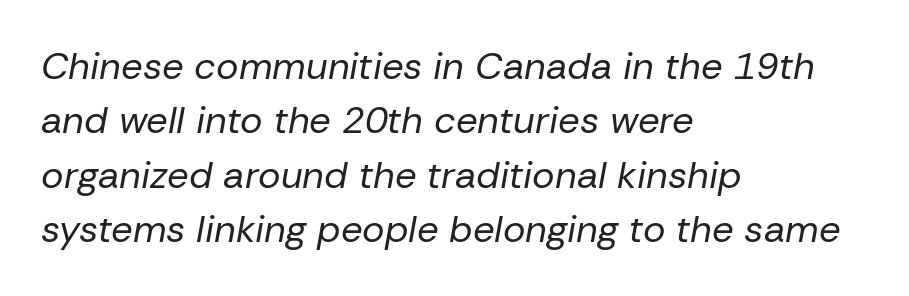
{"italic": "yes", "lean": "right", "slant_degrees": 10, "bold": "no", "weight": "regular", "width": "normal", "stroke_contrast": "low", "x_height": "medium", "monospaced": "no", "underline": "no", "align": "left", "line_spacing": "normal", "line_spacing_ratio": 1.43, "letter_spacing": "normal", "letter_spacing_em": 0.0, "glyph_px": 38}
